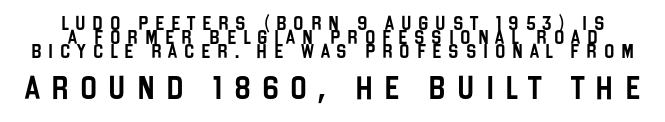
{"italic": "no", "underline": "no", "line_spacing": "tight", "line_spacing_ratio": 1.0, "letter_spacing": "wide", "letter_spacing_em": 0.48, "larger_block": "second", "size_ratio": 1.64, "glyph_px": 23}
